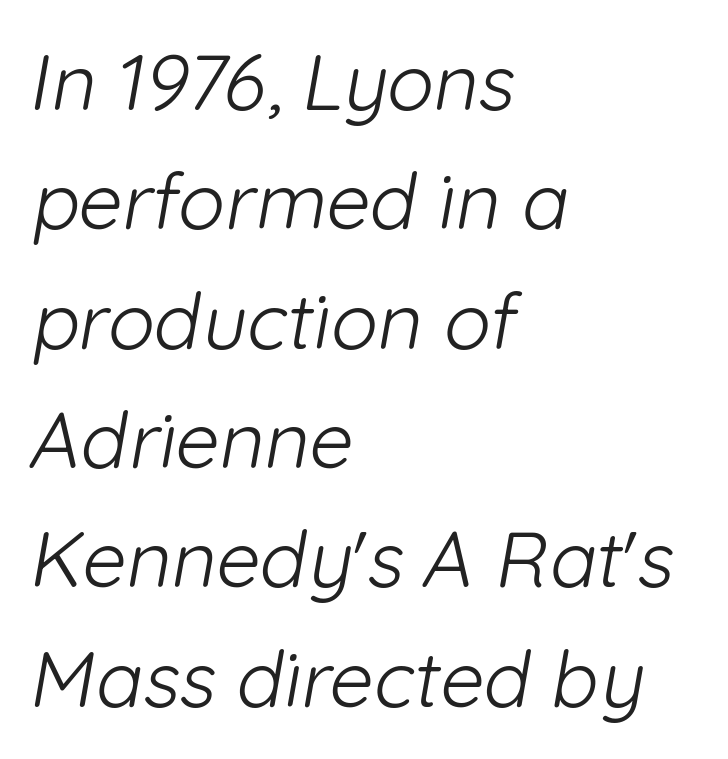
{"serif": "no", "bold": "no", "weight": "light", "width": "normal", "stroke_contrast": "low", "x_height": "medium", "monospaced": "no", "underline": "no", "align": "left", "line_spacing": "normal", "line_spacing_ratio": 1.53, "letter_spacing": "normal", "letter_spacing_em": 0.0, "glyph_px": 78}
